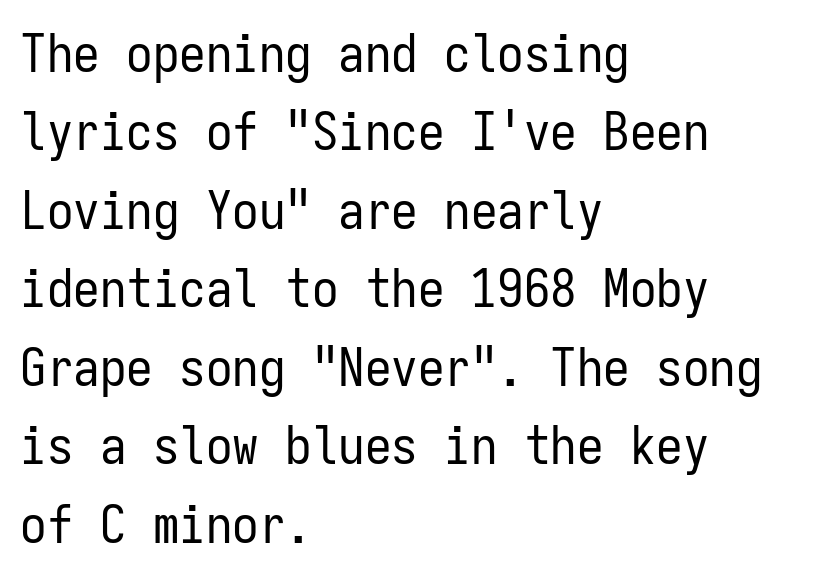
Q: Is the text bold? A: No.
Q: Is the text italic (slanted)? A: No, it is upright.
Q: Is the typeface a serif or a sans-serif typeface? A: Sans-serif.
Q: Is the text underlined? A: No.
Q: How is the paragraph aligned? A: Left-aligned.
Q: Is the spacing between letters normal or unusually wide? A: Normal.
Q: Is the spacing between lines tight, normal or loose? A: Normal.
Q: Width (condensed, normal, or wide)? A: Condensed.
Q: Stroke contrast? A: Low.
Q: x-height? A: Medium.
Q: Monospaced? A: Yes.
